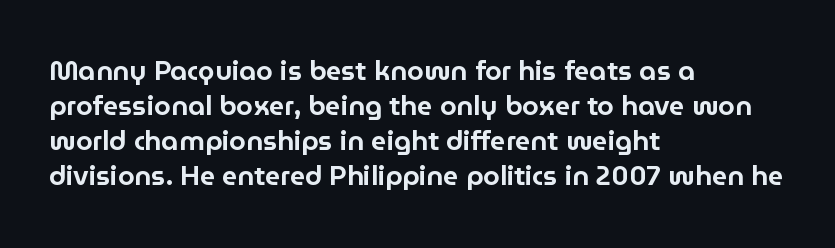
In CSS terms this would be text-align: left. Does the lettering tilt? It doesn't — this is upright. The strip under each line holds only bare page. Each word holds together tightly as a unit, with standard inter-letter gaps. These lines sit exactly where default settings would place them.
